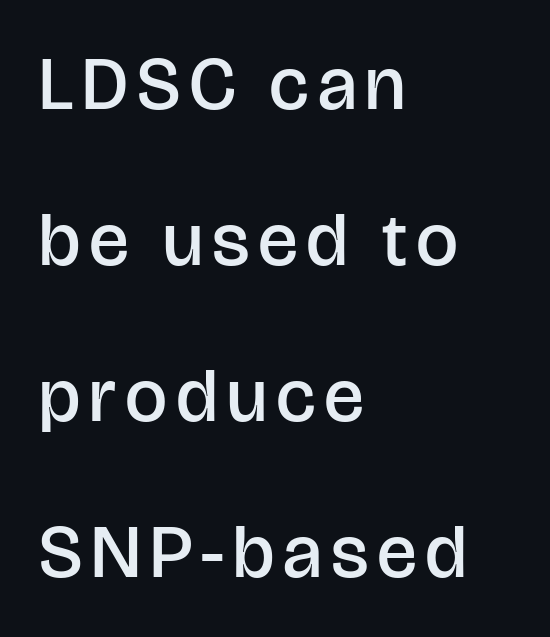
Looks like regular typesetting: each glyph gets only the width it needs. These lines are composed in type without serifs. The font is running at a semibold setting, under full bold. The lines are quadded left. Regarding leading, the lines here are spaced well apart. No word sits above an underline.
